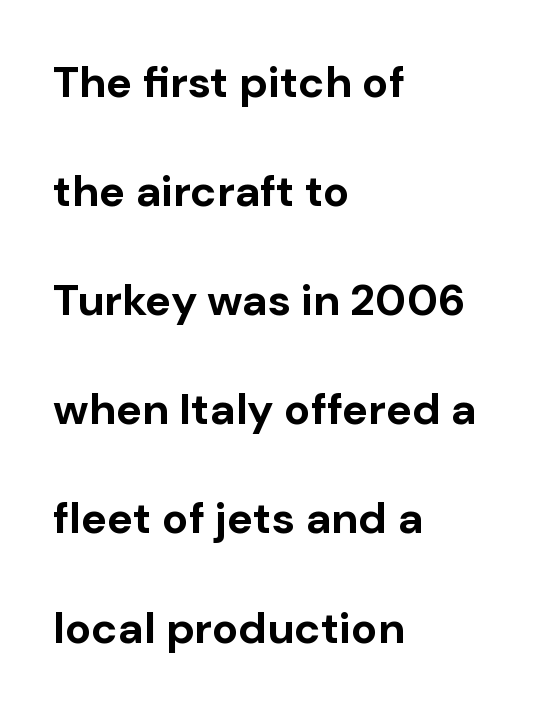
The image shows 44 px bold sans-serif type, upright; set left-aligned, loose line spacing (2.48x), normal letter spacing, not underlined; low stroke contrast and a medium x-height.
